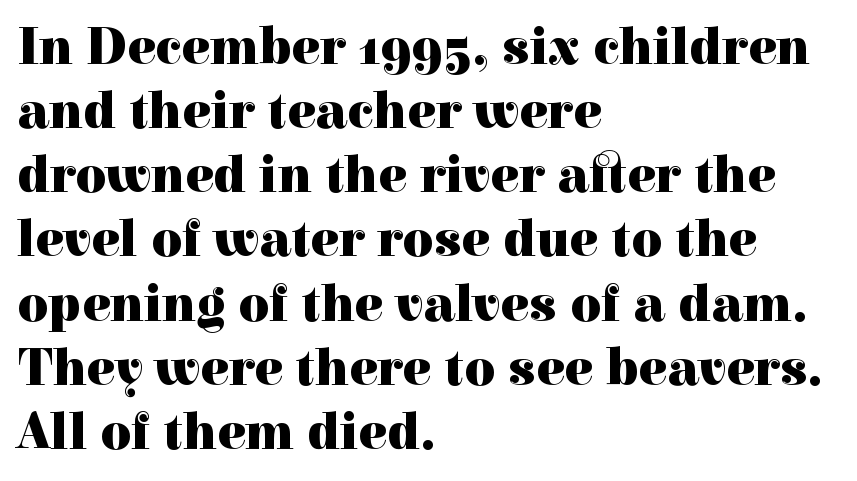
{"serif": "yes", "italic": "no", "bold": "yes", "weight": "heavy", "width": "normal", "x_height": "medium", "monospaced": "no", "underline": "no", "align": "left", "line_spacing_ratio": 1.21, "letter_spacing": "normal", "letter_spacing_em": 0.0, "glyph_px": 53}
